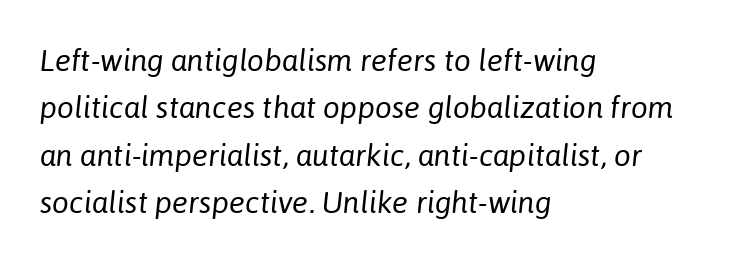
{"italic": "yes", "lean": "right", "slant_degrees": 6, "bold": "no", "weight": "regular", "width": "normal", "stroke_contrast": "low", "x_height": "medium", "monospaced": "no", "underline": "no", "align": "left", "line_spacing": "normal", "line_spacing_ratio": 1.58, "letter_spacing": "normal", "letter_spacing_em": 0.0, "glyph_px": 30}
